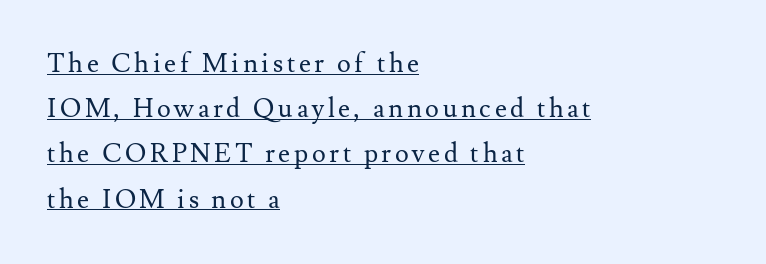
{"italic": "no", "bold": "no", "underline": "yes", "align": "left", "line_spacing_ratio": 1.74, "glyph_px": 26}
